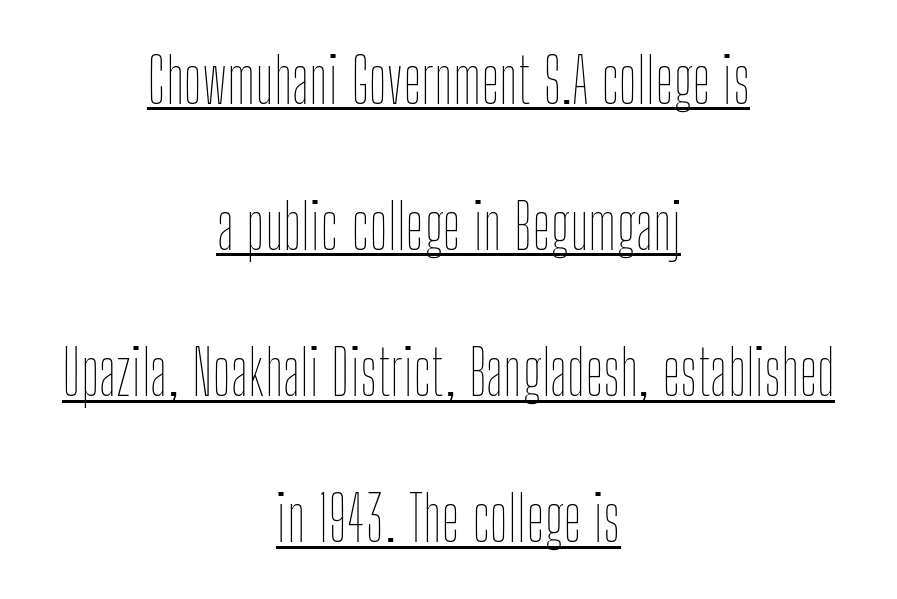
Q: Is the text bold? A: No.
Q: Is the text italic (slanted)? A: No, it is upright.
Q: Is the text underlined? A: Yes.
Q: How is the paragraph aligned? A: Centered.
Q: Is the spacing between letters normal or unusually wide? A: Normal.
Q: Is the spacing between lines tight, normal or loose? A: Loose.
Q: Width (condensed, normal, or wide)? A: Condensed.
Q: Stroke contrast? A: Low.
Q: x-height? A: Medium.
Q: Monospaced? A: No.
